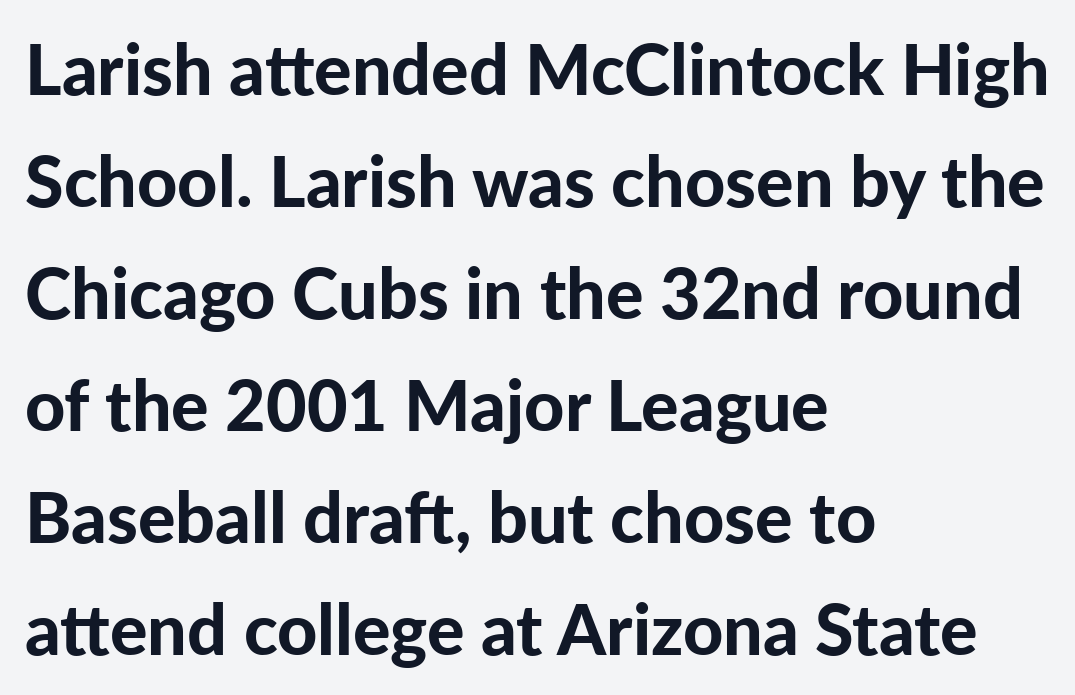
Q: Is the text bold? A: Yes.
Q: Is the text italic (slanted)? A: No, it is upright.
Q: Is the typeface a serif or a sans-serif typeface? A: Sans-serif.
Q: Is the text underlined? A: No.
Q: How is the paragraph aligned? A: Left-aligned.
Q: Is the spacing between letters normal or unusually wide? A: Normal.
Q: Is the spacing between lines tight, normal or loose? A: Normal.
Q: Width (condensed, normal, or wide)? A: Normal.
Q: Stroke contrast? A: Low.
Q: x-height? A: Medium.
Q: Monospaced? A: No.
